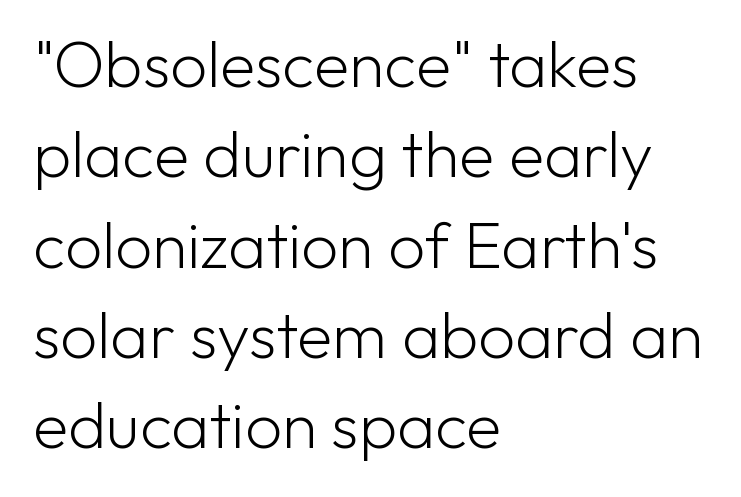
These lines are rendered in a variable-pitch font. Line spacing here is normal. Caption: face not bold, strokes unweighted. Students, note that the glyphs here touch the page at normal intervals. The text was rendered using a sans face with plain stroke endings. In CSS terms this would be text-align: left.
